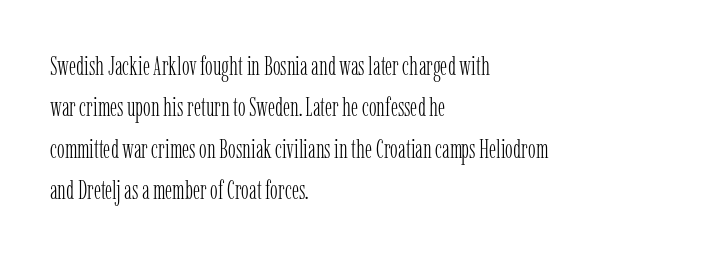
{"italic": "no", "bold": "no", "underline": "no", "align": "left", "line_spacing": "normal", "line_spacing_ratio": 1.59, "letter_spacing": "normal", "letter_spacing_em": 0.0, "glyph_px": 26}
